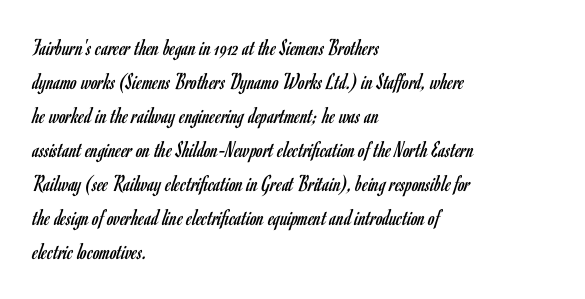
The image shows 24 px text type; set left-aligned, normal line spacing (1.42x), normal letter spacing, not underlined.
